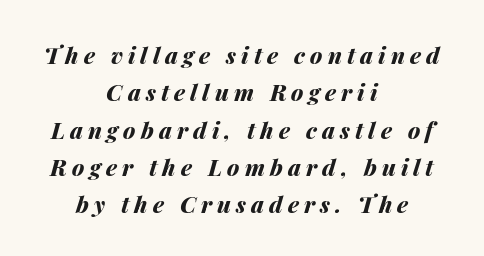
The image shows 23 px bold type, italic (leaning right); set centered, normal line spacing (1.62x), unusually wide letter spacing (+0.22 em), not underlined.
